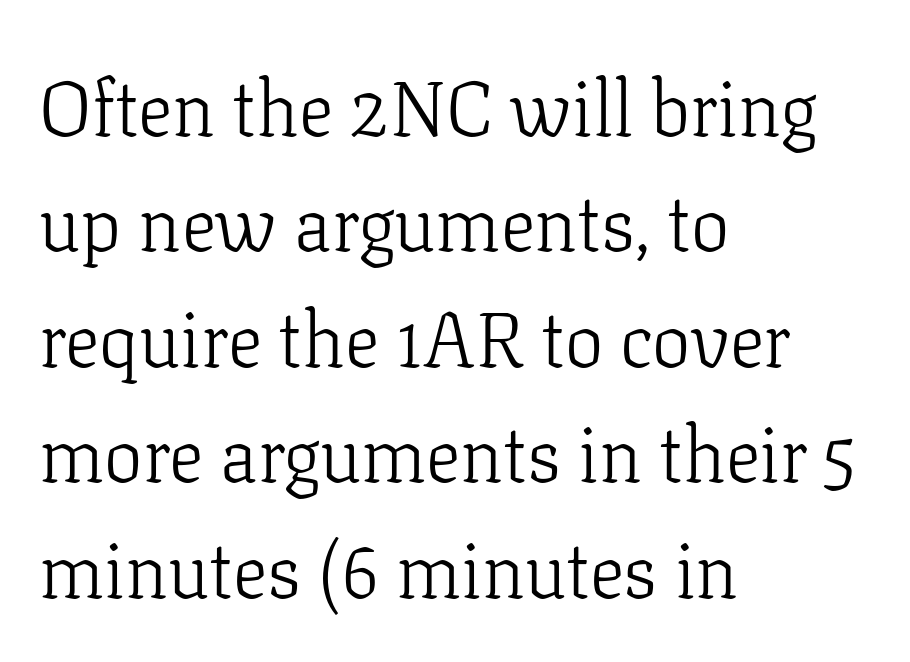
A typesetter would call this zero additional tracking. Observe the serifs anchoring each vertical stroke in this sample. Clear beneath every line of the passage. Is this a heavy cut? Hardly; it is regular or lighter. Normally led — the rows are evenly, conventionally spaced. Is this a fixed-width face? No — the glyphs have proportional, varying widths.
